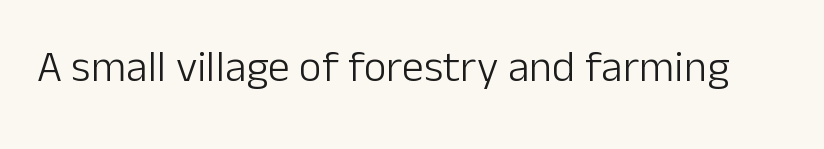
{"serif": "no", "italic": "no", "bold": "no", "weight": "light", "width": "normal", "stroke_contrast": "low", "x_height": "medium", "monospaced": "no", "underline": "no", "letter_spacing": "normal", "letter_spacing_em": 0.0, "glyph_px": 44}
